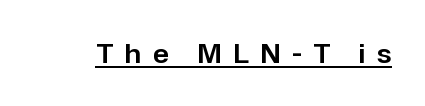
{"italic": "no", "underline": "yes", "letter_spacing": "wide", "letter_spacing_em": 0.45, "glyph_px": 26}
